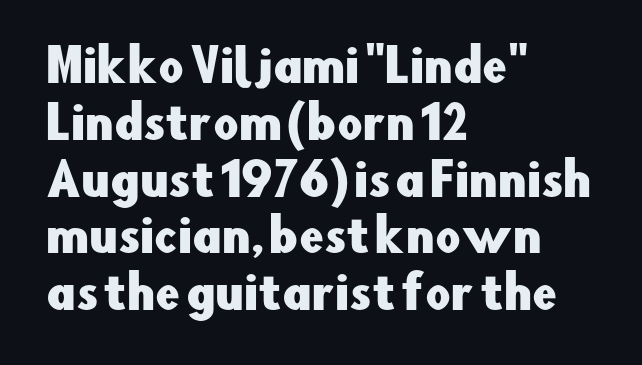
Q: Is the text italic (slanted)? A: No, it is upright.
Q: Is the typeface a serif or a sans-serif typeface? A: Sans-serif.
Q: Is the text underlined? A: No.
Q: How is the paragraph aligned? A: Left-aligned.
Q: Is the spacing between letters normal or unusually wide? A: Normal.
Q: Is the spacing between lines tight, normal or loose? A: Normal.
Q: Width (condensed, normal, or wide)? A: Normal.
Q: Stroke contrast? A: Low.
Q: x-height? A: Small.
Q: Monospaced? A: No.
